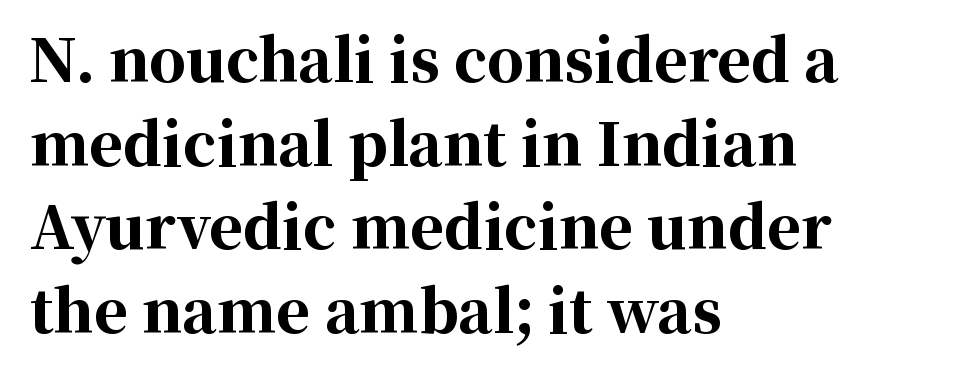
The image shows 58 px bold serif type, upright; set left-aligned, normal line spacing (1.44x), normal letter spacing, not underlined; high stroke contrast and a medium x-height.
